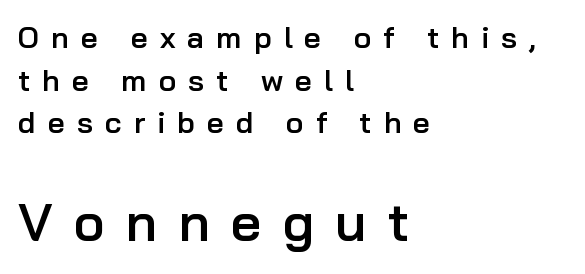
The image shows 53 px semibold sans-serif type, upright; set left-aligned, normal line spacing (1.42x), unusually wide letter spacing (+0.4 em), not underlined; the second (bottom) block is 1.77x larger; low stroke contrast and a medium x-height.
